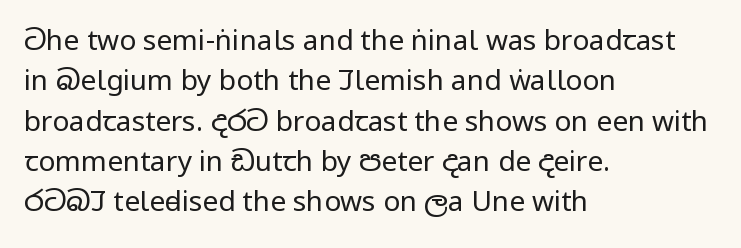
The image shows 28 px regular-weight, condensed sans-serif type, upright; set left-aligned, normal line spacing (1.44x), normal letter spacing, not underlined; low stroke contrast and a large x-height.
